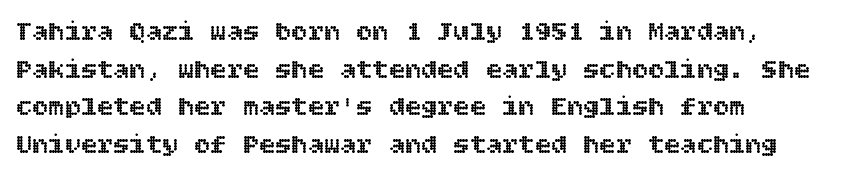
{"italic": "no", "underline": "no", "align": "left", "line_spacing": "normal", "line_spacing_ratio": 1.39, "letter_spacing": "normal", "letter_spacing_em": 0.0, "glyph_px": 27}
